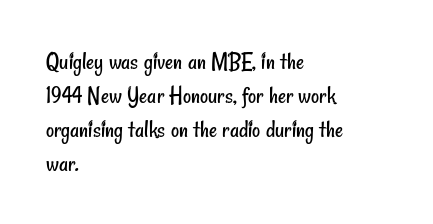
Q: Is the text bold? A: No.
Q: Is the text underlined? A: No.
Q: How is the paragraph aligned? A: Left-aligned.
Q: Is the spacing between letters normal or unusually wide? A: Normal.
Q: Is the spacing between lines tight, normal or loose? A: Normal.
